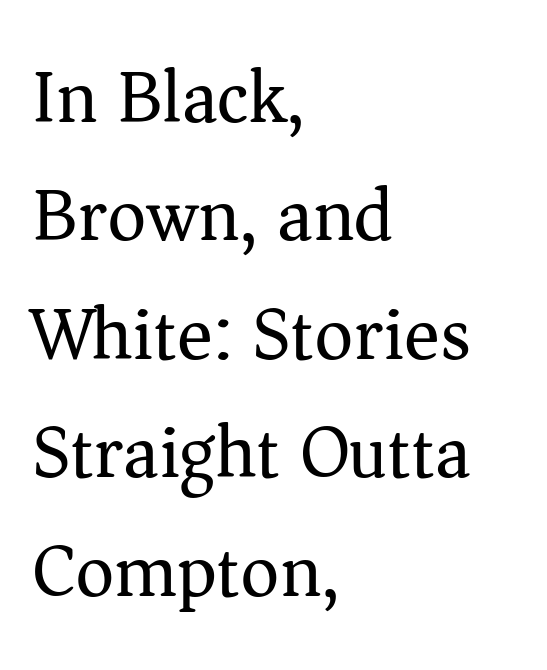
The image shows 75 px regular-weight serif type, upright; set left-aligned, normal line spacing (1.58x), normal letter spacing, not underlined; medium stroke contrast and a medium x-height.
